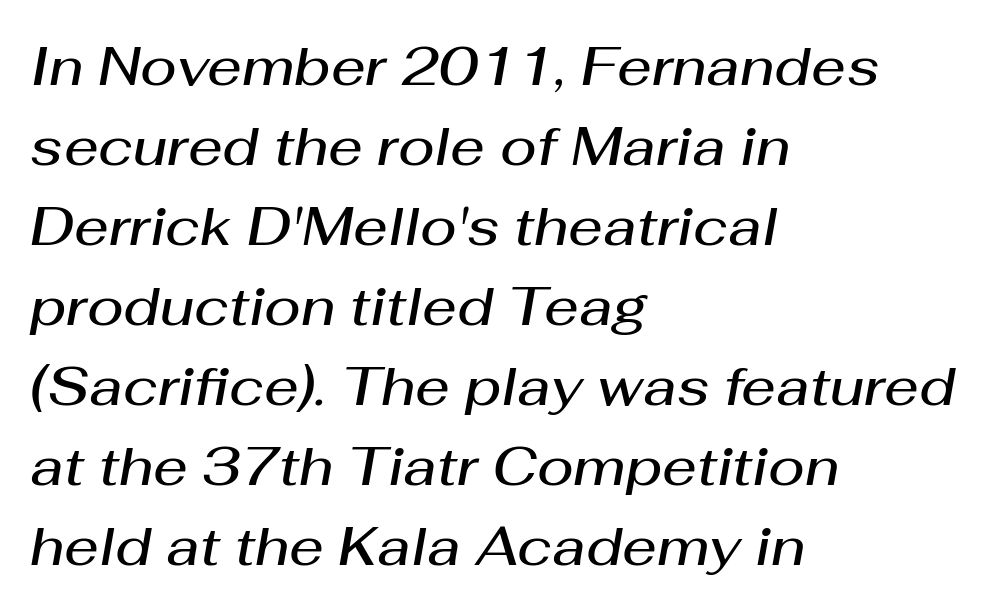
{"italic": "yes", "lean": "right", "slant_degrees": 10, "bold": "semi", "weight": "semibold", "width": "normal", "stroke_contrast": "medium", "x_height": "medium", "monospaced": "no", "underline": "no", "align": "left", "line_spacing": "normal", "line_spacing_ratio": 1.48, "letter_spacing": "normal", "letter_spacing_em": 0.0, "glyph_px": 54}
